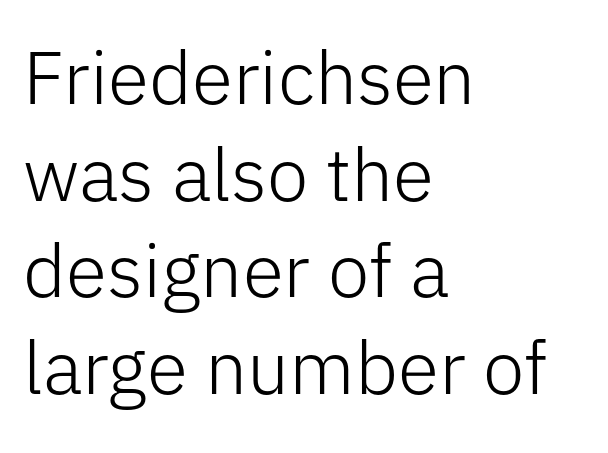
Vertical stems look standard width or narrower in stroke. A student would call this left alignment; a typographer would say flush left, rag right. In terms of leading, this rendering sits right in the middle. Any mark beneath the type? The region is blank. Letterform terminals end flat and unadorned throughout the passage. The face used here is proportionally spaced, like ordinary book or web type.
